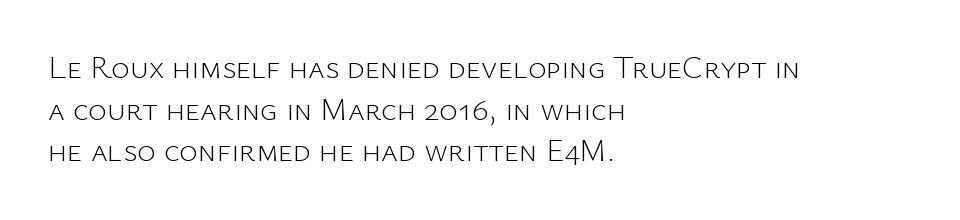
Q: Is the text bold? A: No.
Q: Is the text italic (slanted)? A: No, it is upright.
Q: Is the typeface a serif or a sans-serif typeface? A: Sans-serif.
Q: Is the text underlined? A: No.
Q: How is the paragraph aligned? A: Left-aligned.
Q: Is the spacing between letters normal or unusually wide? A: Normal.
Q: Is the spacing between lines tight, normal or loose? A: Normal.
Q: Width (condensed, normal, or wide)? A: Normal.
Q: Stroke contrast? A: Low.
Q: x-height? A: Medium.
Q: Monospaced? A: No.
